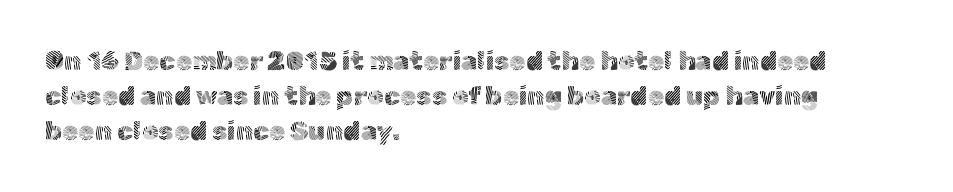
Q: Is the text bold? A: No.
Q: Is the text italic (slanted)? A: No, it is upright.
Q: Is the text underlined? A: No.
Q: How is the paragraph aligned? A: Left-aligned.
Q: Is the spacing between letters normal or unusually wide? A: Normal.
Q: Is the spacing between lines tight, normal or loose? A: Normal.
